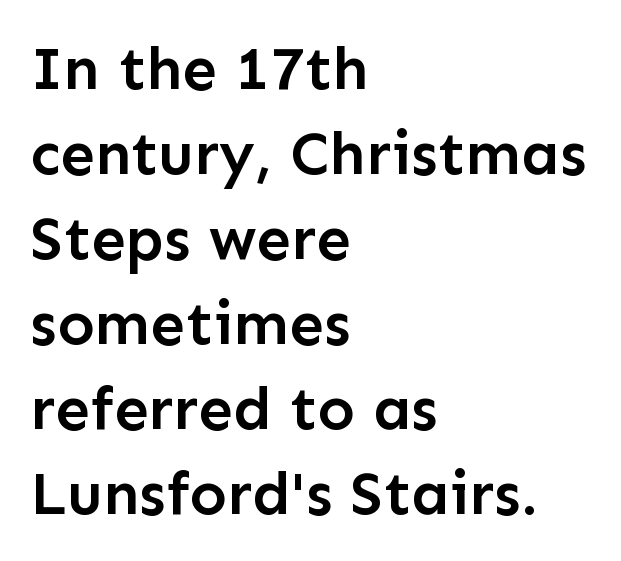
Q: Is the text bold? A: Semi-bold.
Q: Is the text italic (slanted)? A: No, it is upright.
Q: Is the typeface a serif or a sans-serif typeface? A: Sans-serif.
Q: Is the text underlined? A: No.
Q: How is the paragraph aligned? A: Left-aligned.
Q: Is the spacing between letters normal or unusually wide? A: Normal.
Q: Is the spacing between lines tight, normal or loose? A: Normal.
Q: Width (condensed, normal, or wide)? A: Normal.
Q: Stroke contrast? A: Low.
Q: x-height? A: Medium.
Q: Monospaced? A: No.
